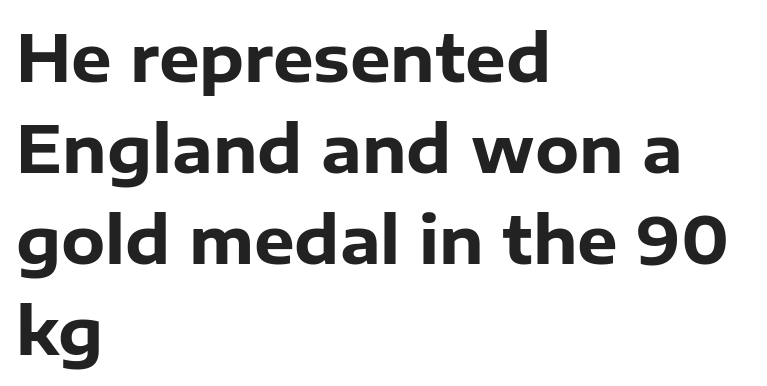
Q: Is the text bold? A: Yes.
Q: Is the text italic (slanted)? A: No, it is upright.
Q: Is the typeface a serif or a sans-serif typeface? A: Sans-serif.
Q: Is the text underlined? A: No.
Q: How is the paragraph aligned? A: Left-aligned.
Q: Is the spacing between letters normal or unusually wide? A: Normal.
Q: Is the spacing between lines tight, normal or loose? A: Normal.
Q: Width (condensed, normal, or wide)? A: Normal.
Q: Stroke contrast? A: Low.
Q: x-height? A: Medium.
Q: Monospaced? A: No.
